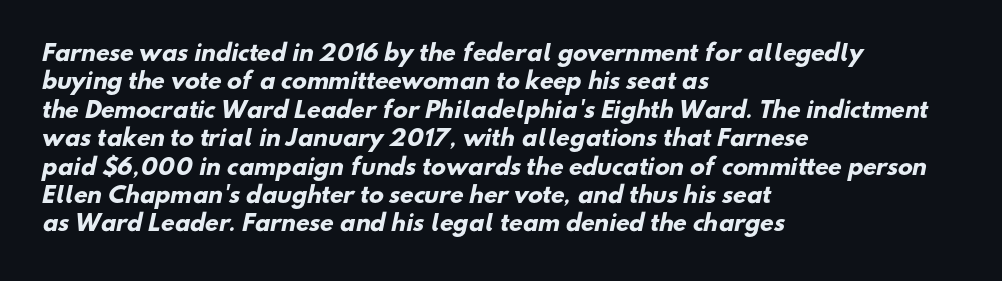
The image shows 22 px bold type; set left-aligned, normal line spacing (1.29x), normal letter spacing, not underlined.
